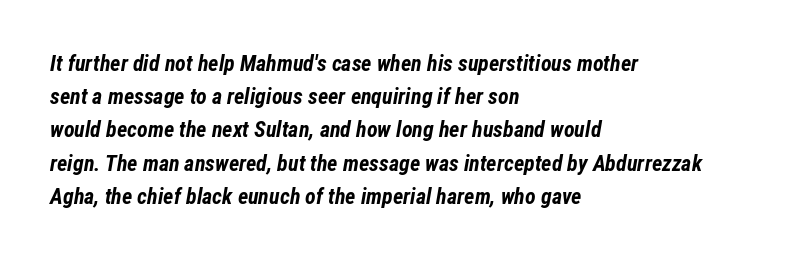
The tracking reads as untouched default to a designer's eye. Heavy-handed strokes throughout: this text is bold. These lines stack with their left ends in a neat column. Is the type slanted? Yes — the strokes lean at a clear angle. The gap between lines stays unmarked.
